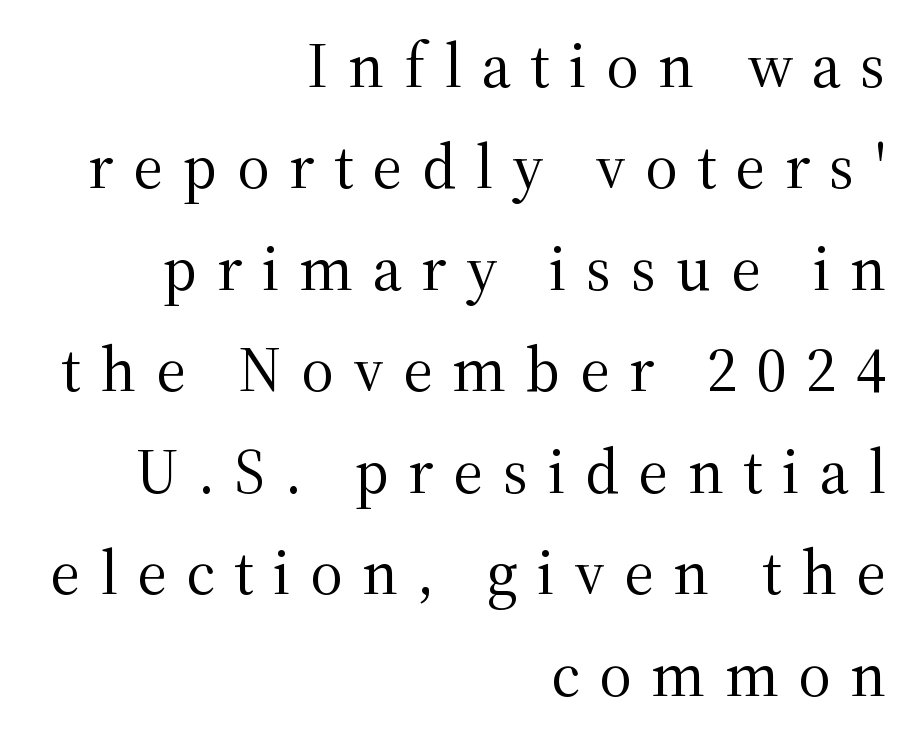
The specimen omits any rule beneath the text block's lines. Compared with a flush-left layout, this one pins lines to the opposite, right side. Notice how descenders clear the ascenders below comfortably — that's standard leading. Counters stay open thanks to moderate or lighter strokes. Is the letter spacing exaggerated? Yes — the characters are pushed far apart.
